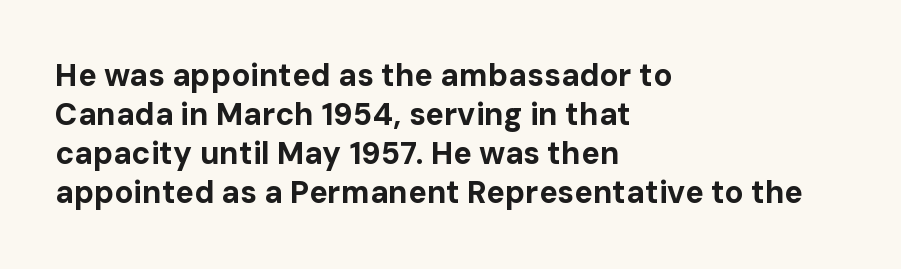
The image shows 31 px bold sans-serif type, upright; set left-aligned, normal line spacing (1.26x), normal letter spacing, not underlined; low stroke contrast and a medium x-height.
